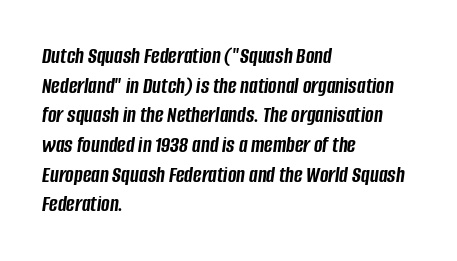
{"italic": "yes", "lean": "right", "slant_degrees": 8, "bold": "yes", "underline": "no", "align": "left", "line_spacing": "normal", "line_spacing_ratio": 1.29, "letter_spacing": "normal", "letter_spacing_em": 0.0, "glyph_px": 23}
